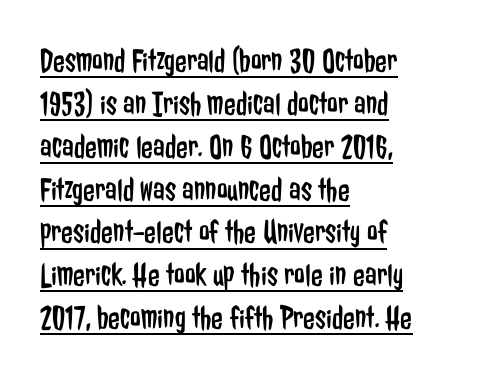
The image shows 34 px regular-weight, condensed sans-serif type, upright; set left-aligned, normal line spacing (1.26x), normal letter spacing, underlined; low stroke contrast and a medium x-height.
